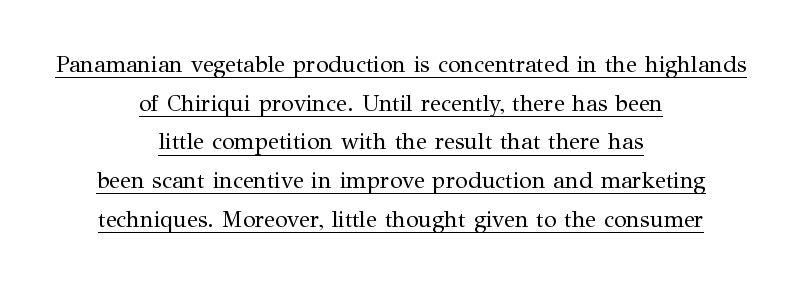
The image shows 23 px text type, upright; set centered, normal line spacing (1.68x), normal letter spacing, underlined.
